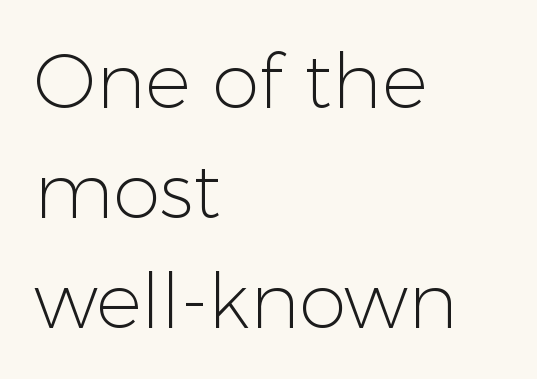
Q: Is the text bold? A: No.
Q: Is the text italic (slanted)? A: No, it is upright.
Q: Is the typeface a serif or a sans-serif typeface? A: Sans-serif.
Q: Is the text underlined? A: No.
Q: How is the paragraph aligned? A: Left-aligned.
Q: Is the spacing between letters normal or unusually wide? A: Normal.
Q: Is the spacing between lines tight, normal or loose? A: Normal.
Q: Width (condensed, normal, or wide)? A: Normal.
Q: Stroke contrast? A: Low.
Q: x-height? A: Medium.
Q: Monospaced? A: No.
